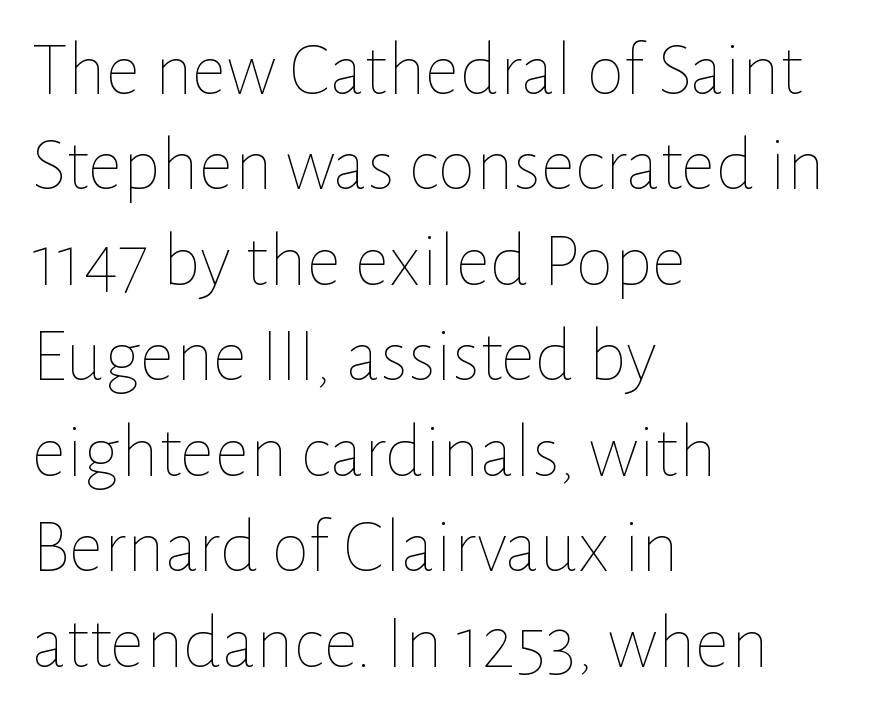
The foot of each line stays bare and open. Counters stay open thanks to moderate or lighter strokes. The lettering holds an erect, upright posture throughout. Horizontally, the lines are justified to the leading edge only. You could not count columns in this text — the font is proportionally spaced.
